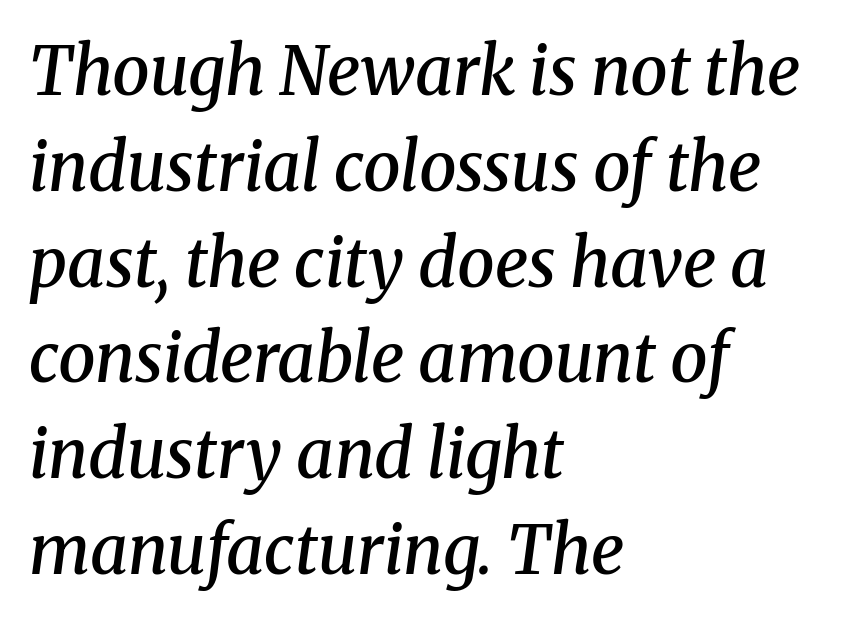
Q: Is the text bold? A: Semi-bold.
Q: Is the text italic (slanted)? A: Yes, it leans right by about 8 degrees.
Q: Is the typeface a serif or a sans-serif typeface? A: Serif.
Q: Is the text underlined? A: No.
Q: How is the paragraph aligned? A: Left-aligned.
Q: Is the spacing between letters normal or unusually wide? A: Normal.
Q: Is the spacing between lines tight, normal or loose? A: Normal.
Q: Width (condensed, normal, or wide)? A: Normal.
Q: Stroke contrast? A: Medium.
Q: x-height? A: Medium.
Q: Monospaced? A: No.
